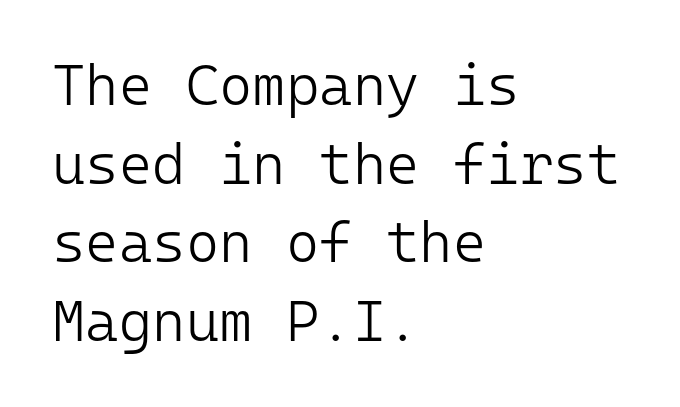
{"serif": "no", "italic": "no", "bold": "no", "weight": "light", "width": "normal", "stroke_contrast": "low", "x_height": "medium", "monospaced": "yes", "underline": "no", "align": "left", "line_spacing": "normal", "line_spacing_ratio": 1.38, "letter_spacing": "normal", "letter_spacing_em": 0.0, "glyph_px": 57}
